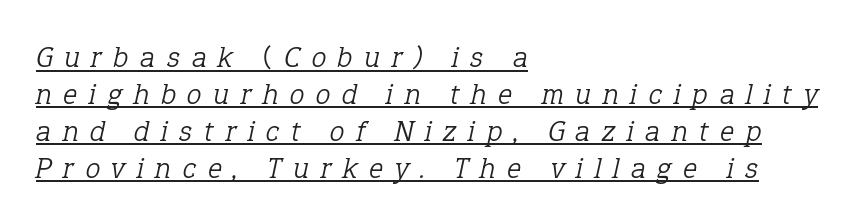
The image shows 30 px light serif type, italic (leaning right); set left-aligned, line spacing 1.23x, unusually wide letter spacing (+0.39 em), underlined; low stroke contrast and a medium x-height.
